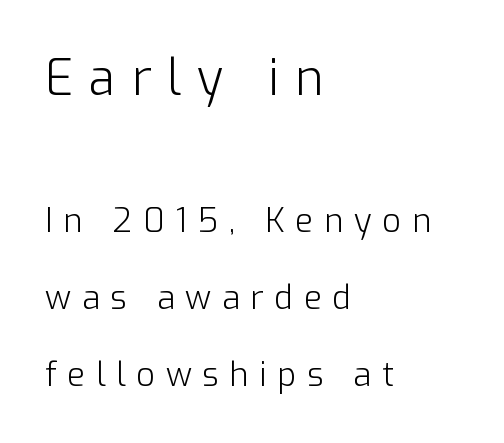
Q: Is the text bold? A: No.
Q: Is the text italic (slanted)? A: No, it is upright.
Q: Is the typeface a serif or a sans-serif typeface? A: Sans-serif.
Q: Is the text underlined? A: No.
Q: How is the paragraph aligned? A: Left-aligned.
Q: Is the spacing between letters normal or unusually wide? A: Unusually wide.
Q: Is the spacing between lines tight, normal or loose? A: Loose.
Q: Which block of text is set in a larger size, the first (top) or the second (bottom)? A: The first (top) one.
Q: Width (condensed, normal, or wide)? A: Normal.
Q: Stroke contrast? A: Low.
Q: x-height? A: Medium.
Q: Monospaced? A: No.
